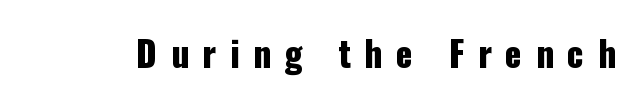
Q: Is the text italic (slanted)? A: No, it is upright.
Q: Is the typeface a serif or a sans-serif typeface? A: Sans-serif.
Q: Is the text underlined? A: No.
Q: Is the spacing between letters normal or unusually wide? A: Unusually wide.
Q: Width (condensed, normal, or wide)? A: Condensed.
Q: Stroke contrast? A: Low.
Q: x-height? A: Medium.
Q: Monospaced? A: No.
